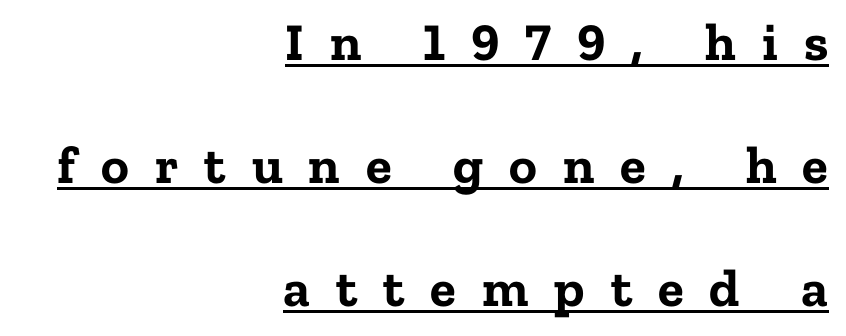
The image shows 53 px bold serif type, upright; set right-aligned, loose line spacing (2.32x), unusually wide letter spacing (+0.49 em), underlined; low stroke contrast and a medium x-height.
